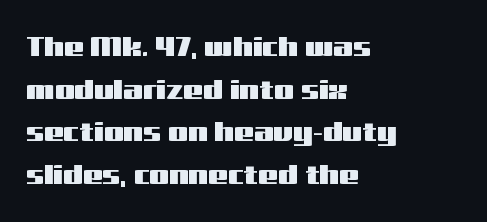
The image shows 28 px wide sans-serif type, upright; set left-aligned, normal line spacing (1.52x), normal letter spacing, not underlined; medium stroke contrast and a medium x-height.
